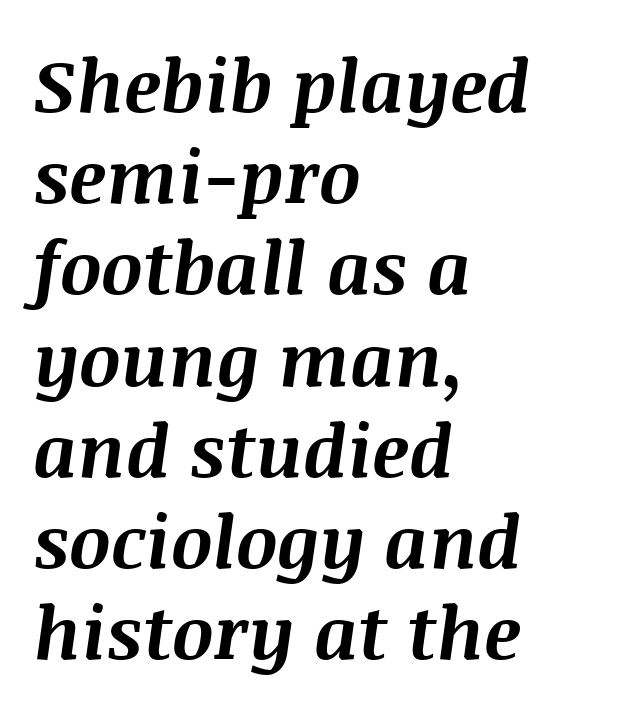
{"italic": "yes", "lean": "right", "slant_degrees": 8, "bold": "yes", "weight": "bold", "width": "normal", "stroke_contrast": "medium", "x_height": "large", "monospaced": "no", "underline": "no", "align": "left", "line_spacing": "normal", "line_spacing_ratio": 1.25, "letter_spacing": "normal", "letter_spacing_em": 0.0, "glyph_px": 73}
